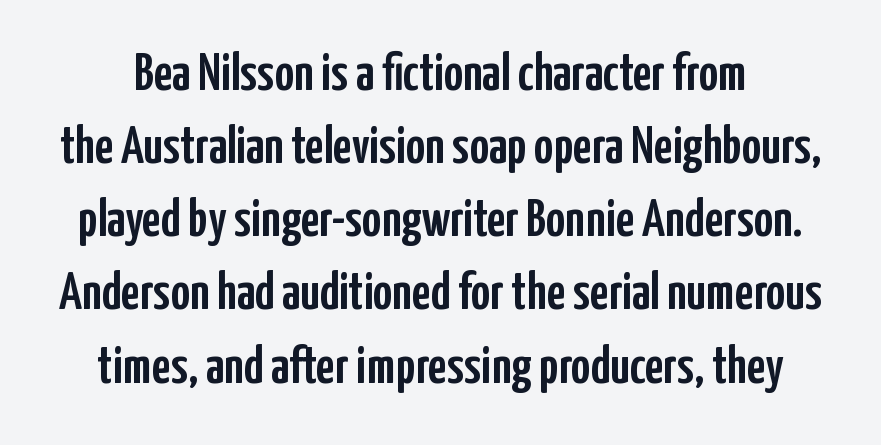
The image shows 53 px condensed sans-serif type, upright; set normal line spacing (1.38x), normal letter spacing, not underlined; low stroke contrast and a medium x-height.
